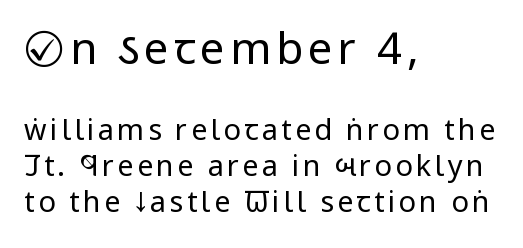
{"serif": "no", "italic": "no", "bold": "no", "weight": "regular", "width": "condensed", "stroke_contrast": "low", "x_height": "large", "monospaced": "no", "underline": "no", "align": "left", "line_spacing_ratio": 1.24, "larger_block": "first", "size_ratio": 1.52, "glyph_px": 44}
